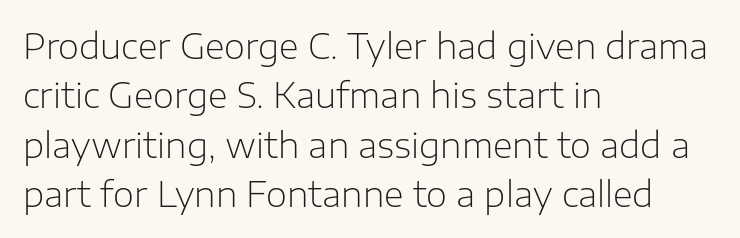
This block has exactly the height ordinary leading produces. The typeface chosen for these lines omits serifs. A student would call this left alignment; a typographer would say flush left, rag right. The passage shown is typed in a proportional face where columns would drift. Bold? No — there's no thickening of the strokes. You can tell it's not italic because the verticals are truly vertical.
